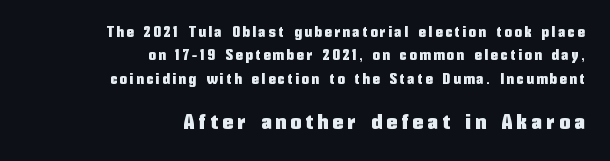
{"italic": "no", "underline": "no", "align": "right", "line_spacing": "normal", "line_spacing_ratio": 1.67, "letter_spacing": "wide", "letter_spacing_em": 0.22, "larger_block": "second", "size_ratio": 1.5, "glyph_px": 21}
